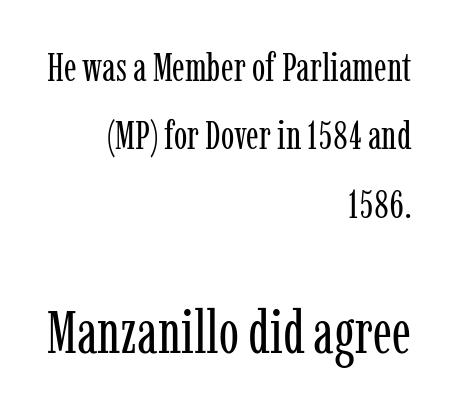
Whoever set this made the second block the dominant, larger element. Is the letter spacing exaggerated? No — it looks like the ordinary default. It's the straight-up-and-down kind of type. Plain, unruled lines of type.
